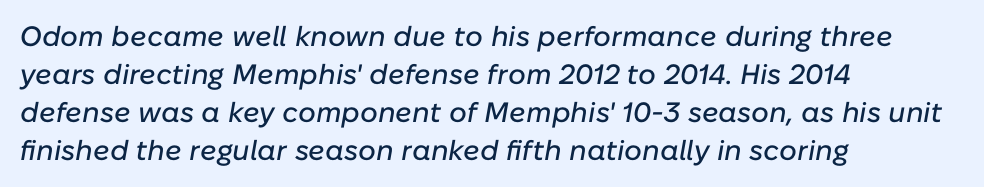
Q: Is the text italic (slanted)? A: Yes, it leans right by about 10 degrees.
Q: Is the text underlined? A: No.
Q: How is the paragraph aligned? A: Left-aligned.
Q: Is the spacing between letters normal or unusually wide? A: Normal.
Q: Is the spacing between lines tight, normal or loose? A: Normal.
Q: Width (condensed, normal, or wide)? A: Normal.
Q: Stroke contrast? A: Low.
Q: x-height? A: Medium.
Q: Monospaced? A: No.
